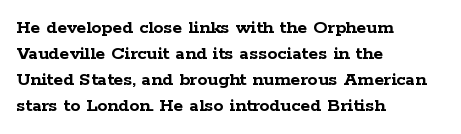
{"italic": "no", "bold": "yes", "underline": "no", "align": "left", "line_spacing": "normal", "line_spacing_ratio": 1.3, "letter_spacing": "normal", "letter_spacing_em": 0.0, "glyph_px": 20}
